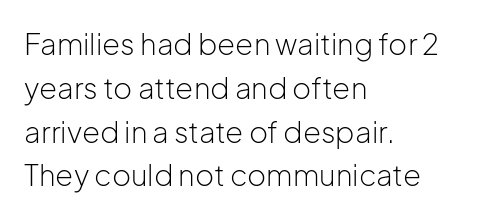
{"serif": "no", "italic": "no", "bold": "no", "weight": "light", "width": "normal", "stroke_contrast": "low", "x_height": "medium", "monospaced": "no", "underline": "no", "align": "left", "line_spacing": "normal", "line_spacing_ratio": 1.51, "letter_spacing": "normal", "letter_spacing_em": 0.0, "glyph_px": 29}
